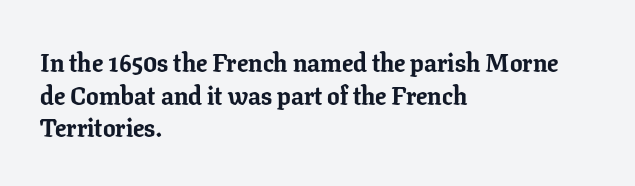
{"italic": "no", "bold": "yes", "underline": "no", "align": "left", "line_spacing": "normal", "line_spacing_ratio": 1.31, "letter_spacing": "normal", "letter_spacing_em": 0.0, "glyph_px": 25}
